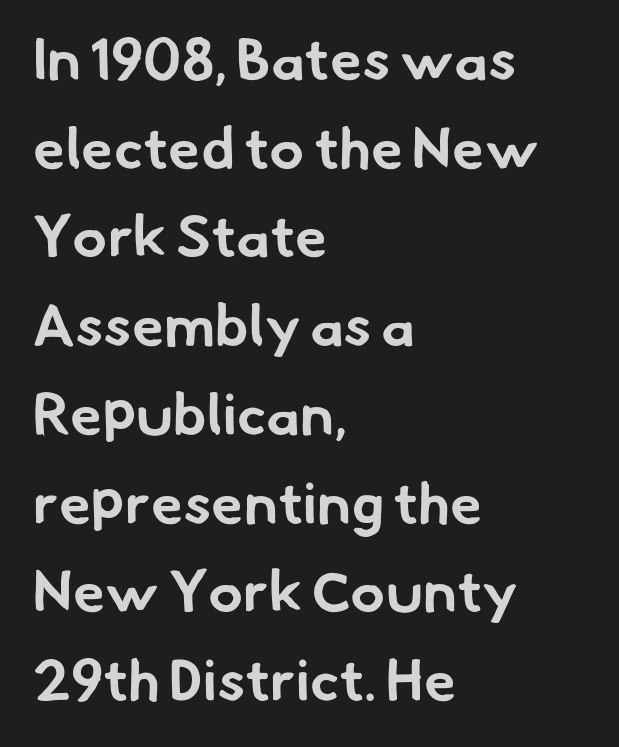
{"serif": "no", "bold": "yes", "weight": "bold", "width": "normal", "stroke_contrast": "low", "x_height": "small", "monospaced": "no", "underline": "no", "align": "left", "line_spacing": "normal", "line_spacing_ratio": 1.53, "letter_spacing": "normal", "letter_spacing_em": 0.0, "glyph_px": 58}
